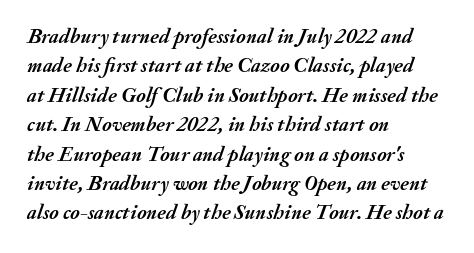
The letters are bold, with thick, heavy strokes. Check under the words: just untouched page. Words appear dense and cohesive because spacing is normal. Is the type slanted? Yes — the strokes lean at a clear angle. The space between consecutive lines is moderate.
